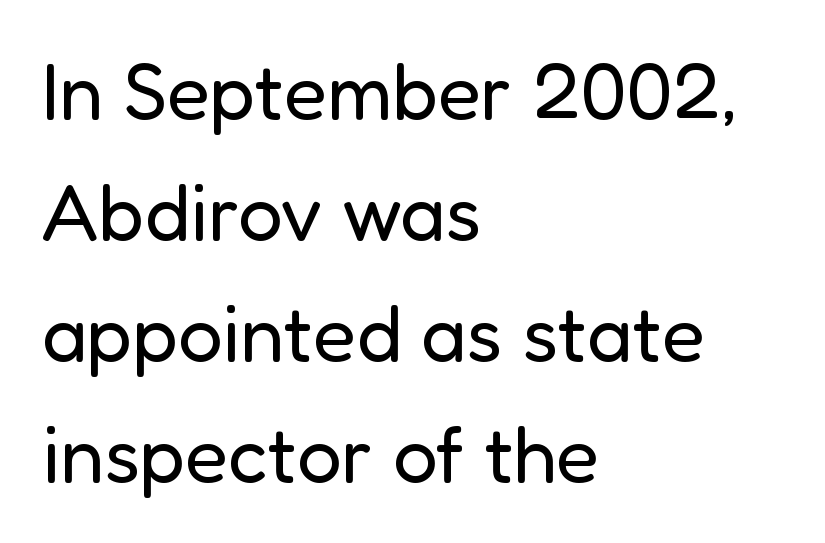
{"serif": "no", "italic": "no", "bold": "no", "weight": "regular", "width": "normal", "stroke_contrast": "low", "x_height": "medium", "monospaced": "no", "underline": "no", "align": "left", "line_spacing": "normal", "line_spacing_ratio": 1.53, "letter_spacing": "normal", "letter_spacing_em": 0.0, "glyph_px": 79}
